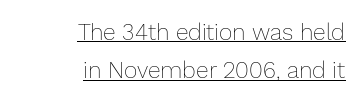
Posture: vertical. No chunkiness to these letters — they're not bold. Characters follow at the spacing the type designer built in. The face used here appears with an underline applied.
